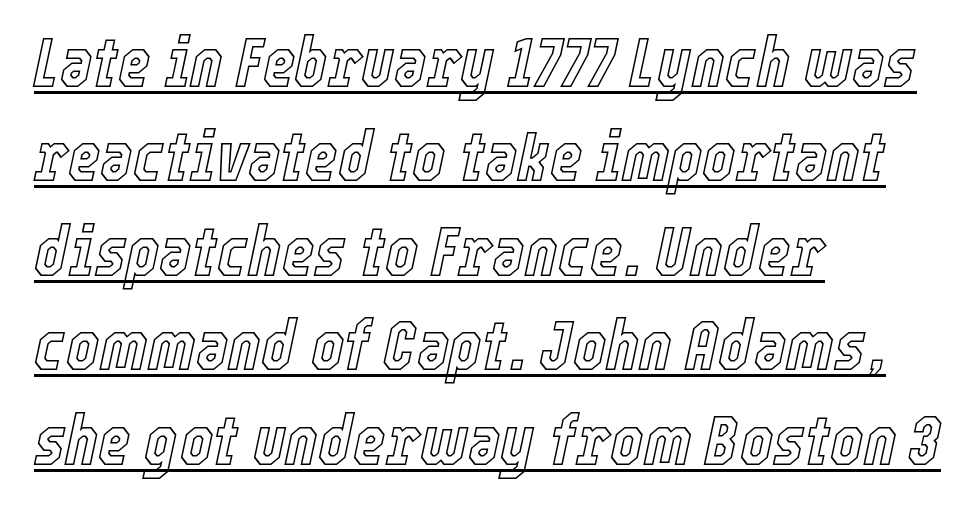
The image shows 70 px condensed type, italic (leaning right); set left-aligned, normal line spacing (1.35x), normal letter spacing, underlined; a medium x-height.
